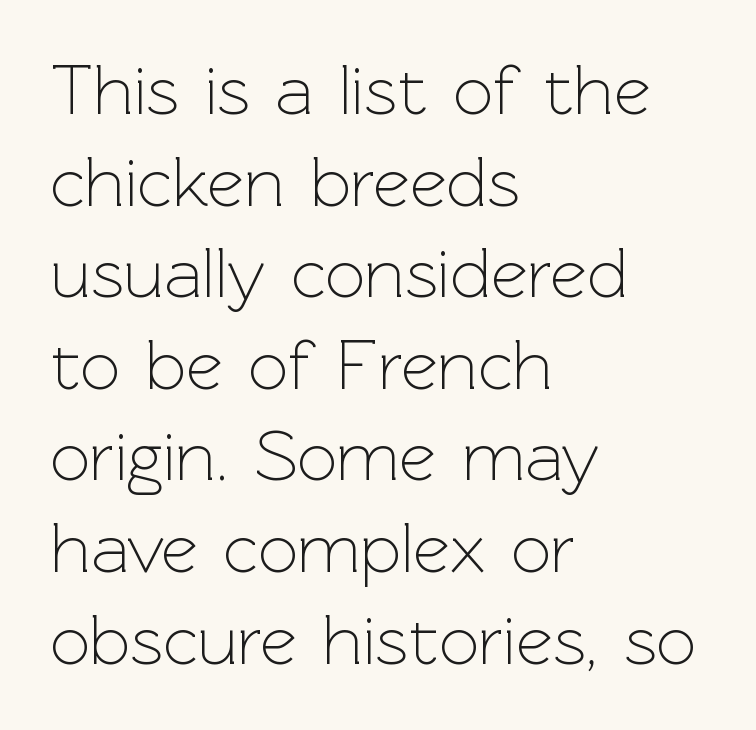
Q: Is the text bold? A: No.
Q: Is the text italic (slanted)? A: No, it is upright.
Q: Is the typeface a serif or a sans-serif typeface? A: Sans-serif.
Q: Is the text underlined? A: No.
Q: How is the paragraph aligned? A: Left-aligned.
Q: Is the spacing between letters normal or unusually wide? A: Normal.
Q: Is the spacing between lines tight, normal or loose? A: Normal.
Q: Width (condensed, normal, or wide)? A: Normal.
Q: x-height? A: Medium.
Q: Monospaced? A: No.
